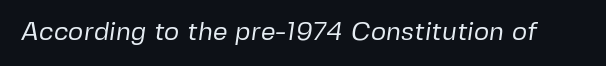
The image shows 26 px text type; set normal letter spacing, not underlined.
